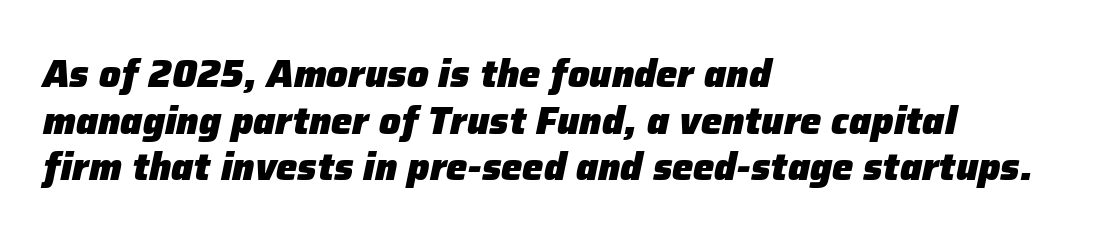
{"italic": "yes", "lean": "right", "slant_degrees": 12, "bold": "yes", "weight": "heavy", "width": "normal", "stroke_contrast": "low", "x_height": "medium", "monospaced": "no", "underline": "no", "align": "left", "line_spacing_ratio": 1.23, "letter_spacing": "normal", "letter_spacing_em": 0.0, "glyph_px": 38}
